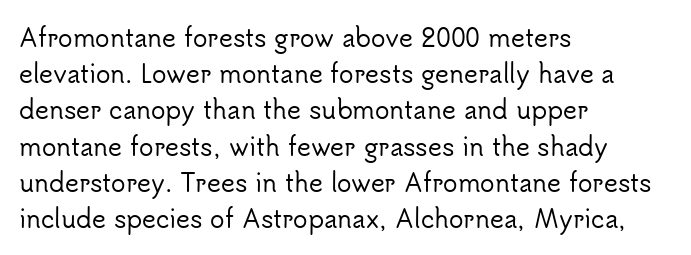
{"italic": "no", "underline": "no", "align": "left", "line_spacing": "normal", "line_spacing_ratio": 1.51, "letter_spacing": "normal", "letter_spacing_em": 0.0, "glyph_px": 24}
